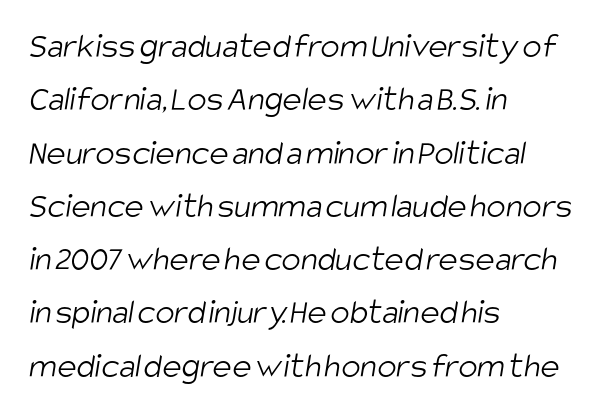
Q: Is the text bold? A: No.
Q: Is the typeface a serif or a sans-serif typeface? A: Sans-serif.
Q: Is the text underlined? A: No.
Q: How is the paragraph aligned? A: Left-aligned.
Q: Is the spacing between letters normal or unusually wide? A: Normal.
Q: Is the spacing between lines tight, normal or loose? A: Normal.
Q: Width (condensed, normal, or wide)? A: Condensed.
Q: Stroke contrast? A: Low.
Q: x-height? A: Large.
Q: Monospaced? A: No.
